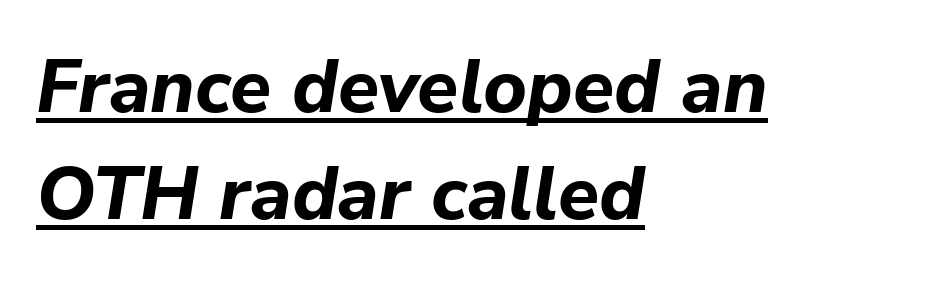
The image shows 75 px bold type, italic (leaning right); set left-aligned, normal line spacing (1.43x), normal letter spacing, underlined; low stroke contrast and a medium x-height.
